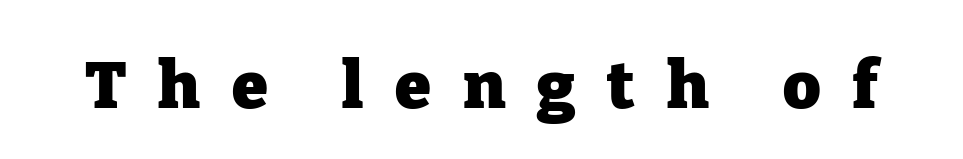
Q: Is the text bold? A: Yes.
Q: Is the text italic (slanted)? A: No, it is upright.
Q: Is the typeface a serif or a sans-serif typeface? A: Serif.
Q: Is the text underlined? A: No.
Q: Is the spacing between letters normal or unusually wide? A: Unusually wide.
Q: Width (condensed, normal, or wide)? A: Normal.
Q: Stroke contrast? A: Low.
Q: x-height? A: Medium.
Q: Monospaced? A: No.
